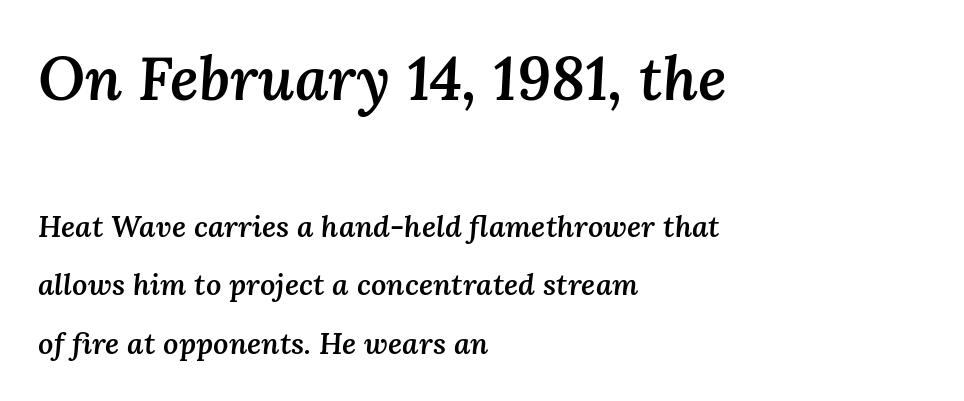
The image shows 61 px semibold type, italic (leaning right); set left-aligned, loose line spacing (1.95x), normal letter spacing, not underlined; the first (top) block is 2.03x larger; medium stroke contrast and a medium x-height.
